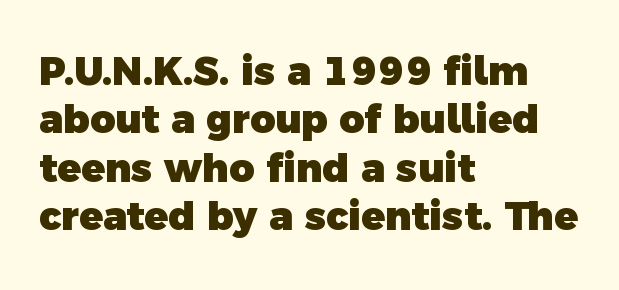
Q: Is the text bold? A: Yes.
Q: Is the typeface a serif or a sans-serif typeface? A: Sans-serif.
Q: Is the text underlined? A: No.
Q: How is the paragraph aligned? A: Left-aligned.
Q: Is the spacing between letters normal or unusually wide? A: Normal.
Q: Width (condensed, normal, or wide)? A: Normal.
Q: x-height? A: Medium.
Q: Monospaced? A: No.
